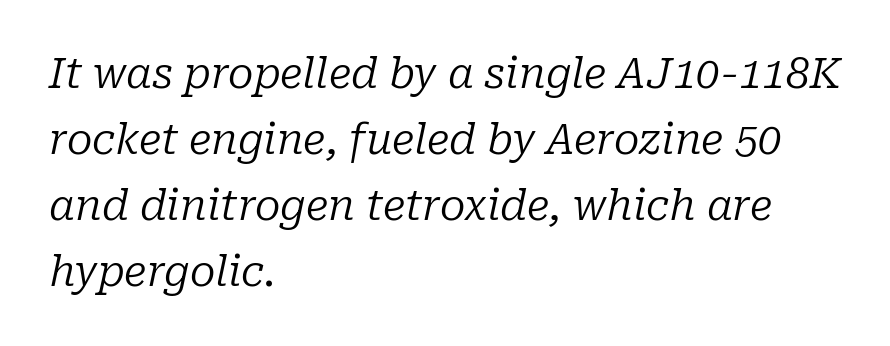
{"serif": "yes", "italic": "yes", "lean": "right", "slant_degrees": 10, "bold": "no", "weight": "regular", "width": "normal", "stroke_contrast": "low", "x_height": "medium", "monospaced": "no", "underline": "no", "align": "left", "line_spacing": "normal", "line_spacing_ratio": 1.57, "letter_spacing": "normal", "letter_spacing_em": 0.0, "glyph_px": 42}
